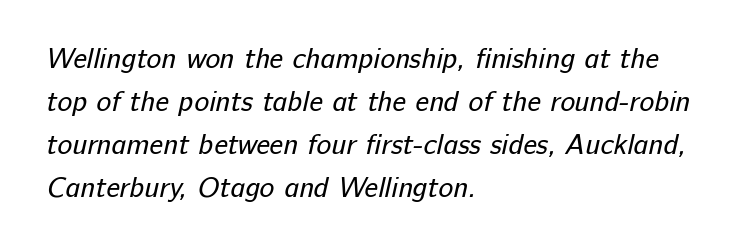
No word sits above an underline. The rendering uses natural spacing where letterforms have individual widths. No extra ink here — the face is not bold. The space between consecutive lines is moderate. Layout note: lines flush left.
